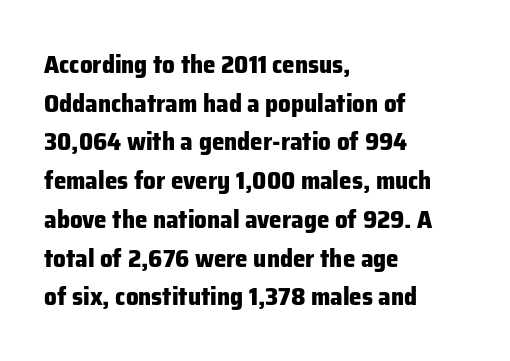
Q: Is the text bold? A: Yes.
Q: Is the text italic (slanted)? A: No, it is upright.
Q: Is the text underlined? A: No.
Q: How is the paragraph aligned? A: Left-aligned.
Q: Is the spacing between letters normal or unusually wide? A: Normal.
Q: Is the spacing between lines tight, normal or loose? A: Normal.
